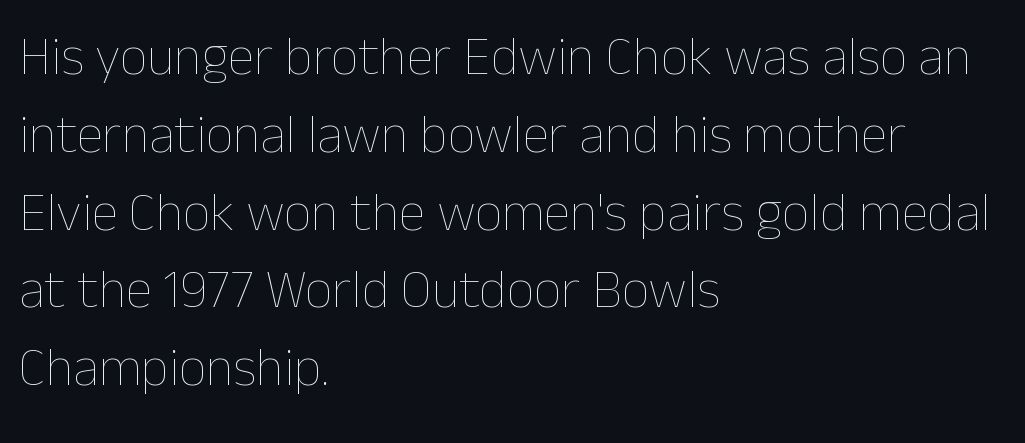
Q: Is the text bold? A: No.
Q: Is the text italic (slanted)? A: No, it is upright.
Q: Is the text underlined? A: No.
Q: How is the paragraph aligned? A: Left-aligned.
Q: Is the spacing between letters normal or unusually wide? A: Normal.
Q: Is the spacing between lines tight, normal or loose? A: Normal.
Q: Width (condensed, normal, or wide)? A: Normal.
Q: Stroke contrast? A: Low.
Q: x-height? A: Medium.
Q: Monospaced? A: No.
